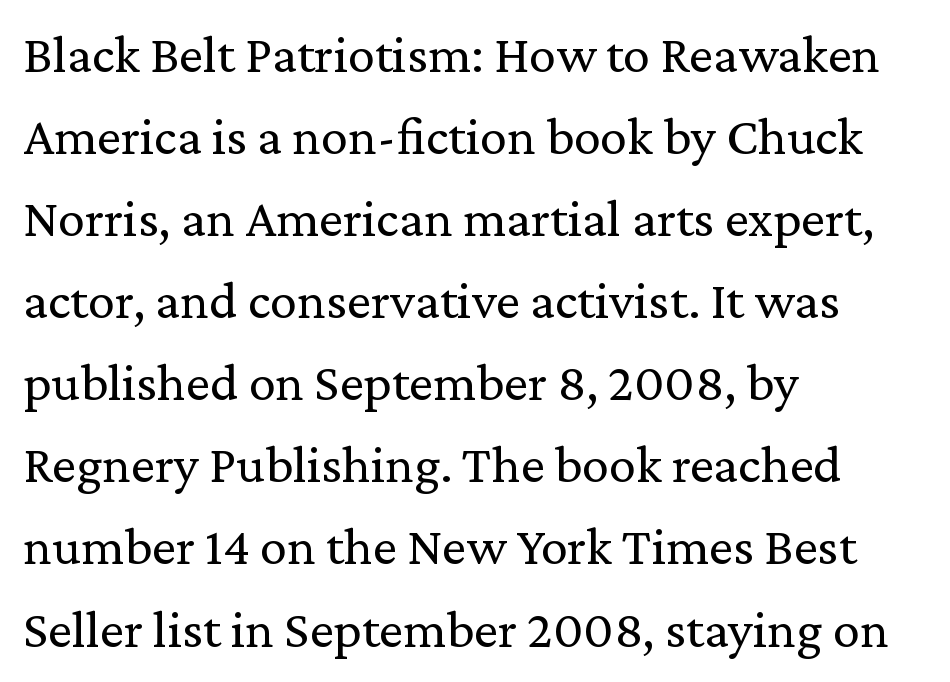
The image shows 54 px regular-weight serif type, upright; set left-aligned, normal line spacing (1.52x), normal letter spacing, not underlined; low stroke contrast and a medium x-height.
